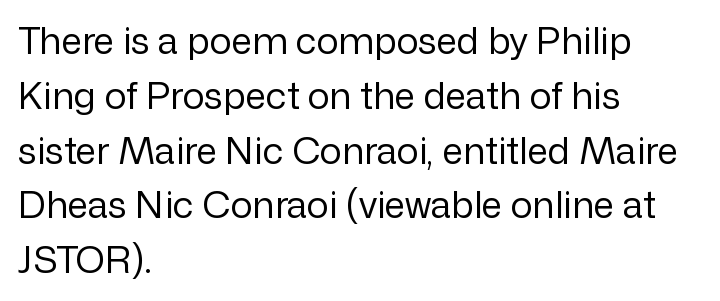
Q: Is the text bold? A: No.
Q: Is the text italic (slanted)? A: No, it is upright.
Q: Is the typeface a serif or a sans-serif typeface? A: Sans-serif.
Q: Is the text underlined? A: No.
Q: How is the paragraph aligned? A: Left-aligned.
Q: Is the spacing between letters normal or unusually wide? A: Normal.
Q: Is the spacing between lines tight, normal or loose? A: Normal.
Q: Width (condensed, normal, or wide)? A: Normal.
Q: Stroke contrast? A: Low.
Q: x-height? A: Medium.
Q: Monospaced? A: No.
